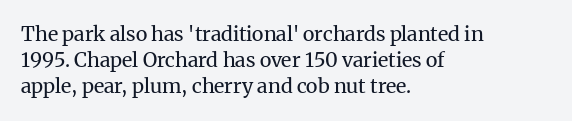
{"italic": "no", "bold": "no", "underline": "no", "align": "left", "line_spacing": "normal", "line_spacing_ratio": 1.31, "letter_spacing": "normal", "letter_spacing_em": 0.0, "glyph_px": 20}
